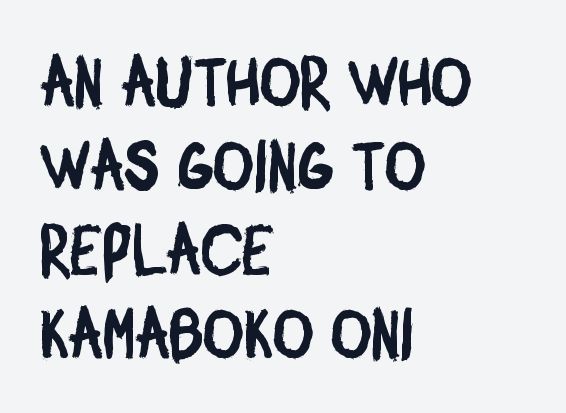
The foot of each line stays bare and open. Layout note: lines flush left. Look at the bottom of the vertical strokes: they stop flat, with no serifs. Each word holds together tightly as a unit, with standard inter-letter gaps. The letters advance in unequal steps, a hallmark of proportional type.
